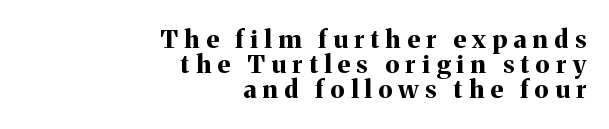
{"italic": "no", "bold": "yes", "underline": "no", "align": "right", "line_spacing": "tight", "line_spacing_ratio": 1.01, "letter_spacing": "wide", "letter_spacing_em": 0.26, "glyph_px": 25}
